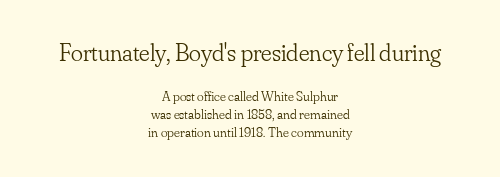
Q: Is the text bold? A: No.
Q: Is the text italic (slanted)? A: No, it is upright.
Q: Is the text underlined? A: No.
Q: How is the paragraph aligned? A: Centered.
Q: Is the spacing between letters normal or unusually wide? A: Normal.
Q: Is the spacing between lines tight, normal or loose? A: Normal.
Q: Which block of text is set in a larger size, the first (top) or the second (bottom)? A: The first (top) one.
